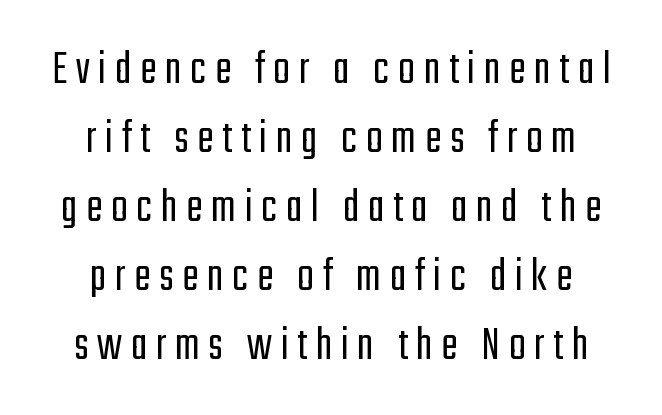
{"serif": "no", "italic": "no", "bold": "no", "weight": "light", "width": "condensed", "stroke_contrast": "low", "x_height": "medium", "monospaced": "no", "underline": "no", "align": "center", "line_spacing": "normal", "line_spacing_ratio": 1.41, "glyph_px": 49}
